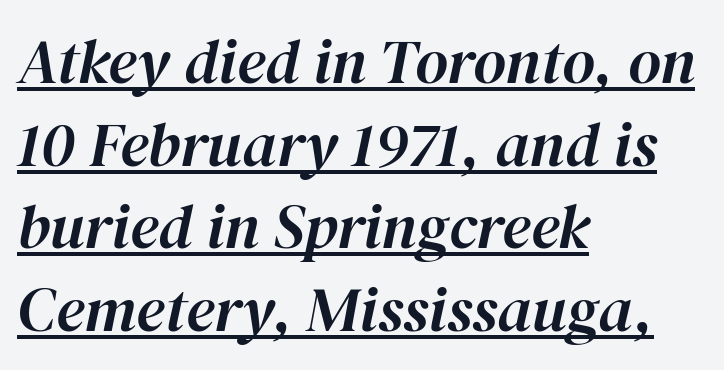
The image shows 63 px text type, italic (leaning right); set left-aligned, normal line spacing (1.31x), normal letter spacing, underlined; high stroke contrast and a medium x-height.
